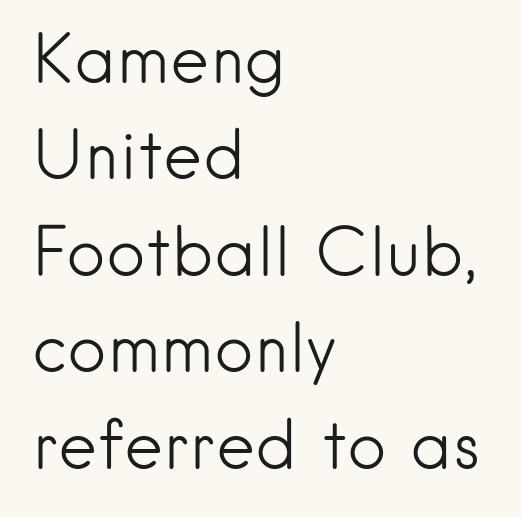
No extra ink here — the face is not bold. It's the straight-up-and-down kind of type. Inter-character spacing is left at the font's built-in metrics. Note the varied advance widths — an 'i' is clearly narrower than an 'm'. Words float on clear page, feet unadorned. Serifs: no, the terminals of the letterforms are clean.
